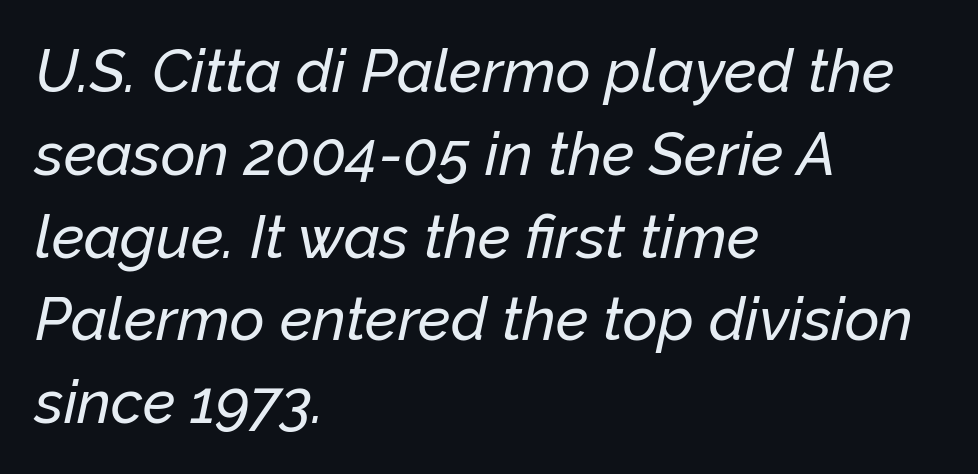
The vertical gap from one line to the next is medium. A typesetter would call this proportional, since set widths differ per character. Compared with a centered layout, this one pins lines to the left instead. Words appear dense and cohesive because spacing is normal.
